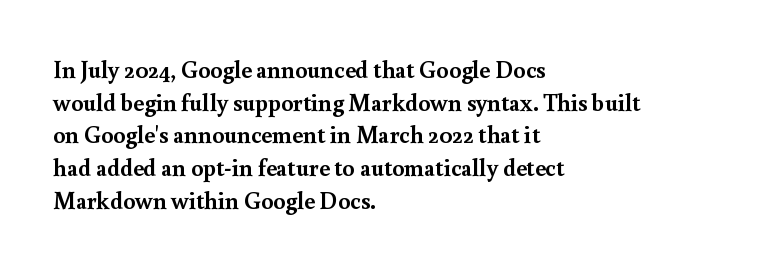
Q: Is the text bold? A: Yes.
Q: Is the text italic (slanted)? A: No, it is upright.
Q: Is the text underlined? A: No.
Q: How is the paragraph aligned? A: Left-aligned.
Q: Is the spacing between letters normal or unusually wide? A: Normal.
Q: Is the spacing between lines tight, normal or loose? A: Normal.
